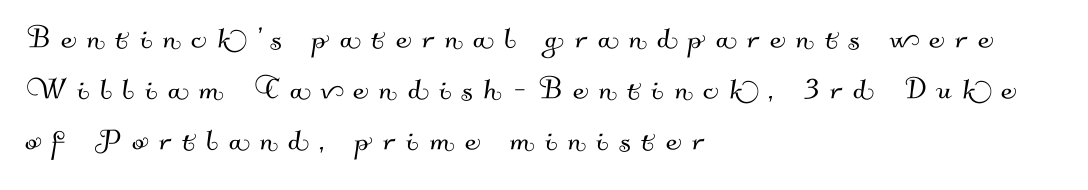
Q: Is the typeface a serif or a sans-serif typeface? A: Sans-serif.
Q: Is the text underlined? A: No.
Q: How is the paragraph aligned? A: Left-aligned.
Q: Is the spacing between letters normal or unusually wide? A: Unusually wide.
Q: Is the spacing between lines tight, normal or loose? A: Normal.
Q: Width (condensed, normal, or wide)? A: Normal.
Q: Stroke contrast? A: Medium.
Q: x-height? A: Small.
Q: Monospaced? A: No.
